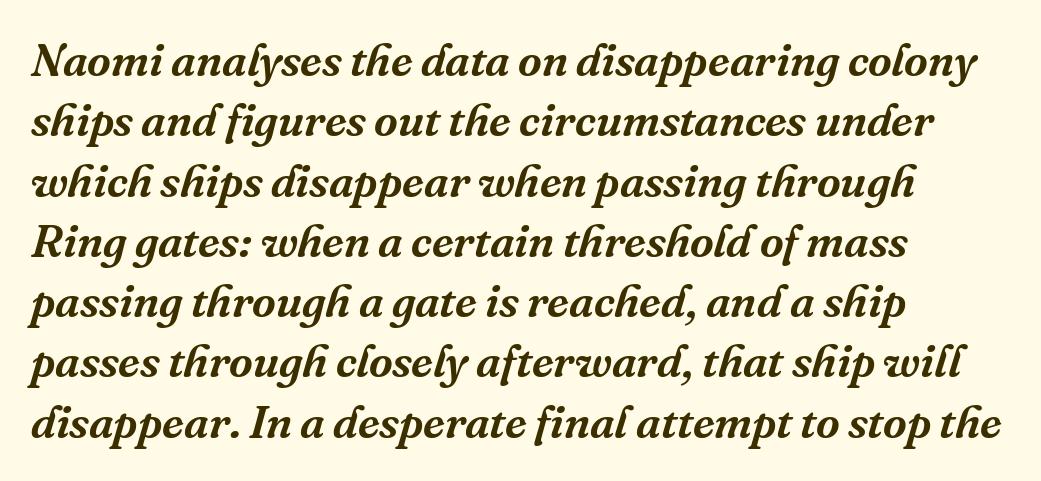
No word sits above an underline. Varying glyph widths throughout — classic text-font behaviour. The passage is arranged the way most books set body copy — flush left. Regular leading. The font's italic variant was chosen for this text. Spacing between characters is what you'd get straight out of the box.
